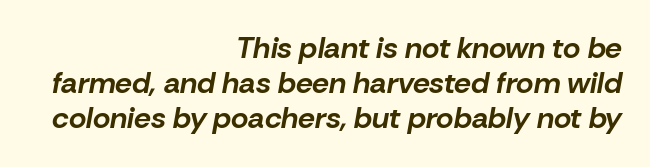
Note the varied advance widths — an 'i' is clearly narrower than an 'm'. This sample uses an oblique cut, with every glyph tilted off the vertical. Honestly, there is no underline to notice here at all. These lines stack with their right ends in a neat column. How are the letters spaced? Ordinarily, with no added tracking.
